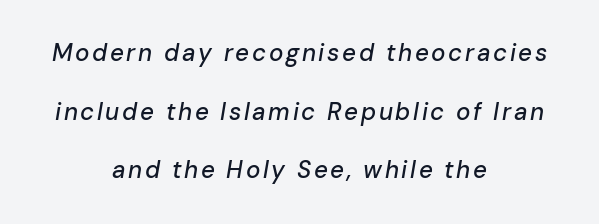
{"italic": "yes", "lean": "right", "slant_degrees": 10, "underline": "no", "align": "center", "line_spacing": "loose", "line_spacing_ratio": 2.44, "glyph_px": 24}
